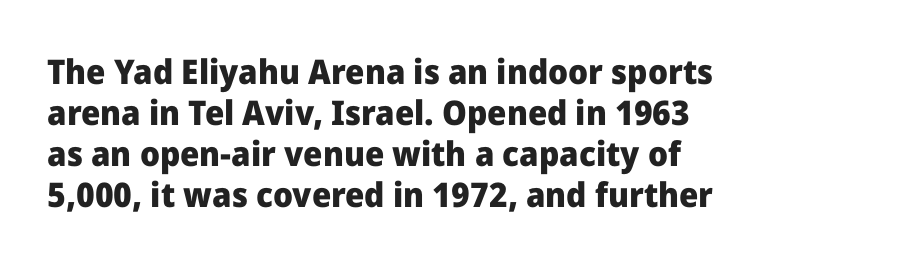
This sample uses a sans-serif face. Words float on clear page, feet unadorned. The face used here is proportionally spaced, like ordinary book or web type. Bold? Absolutely — the strokes are thick and heavy.
